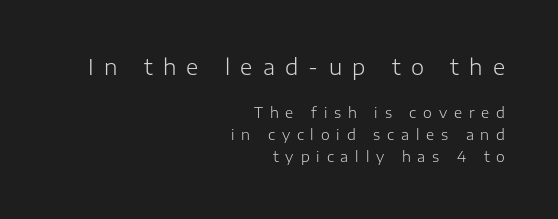
{"italic": "no", "bold": "no", "underline": "no", "align": "right", "line_spacing": "normal", "line_spacing_ratio": 1.57, "letter_spacing": "wide", "letter_spacing_em": 0.49, "larger_block": "first", "size_ratio": 1.5, "glyph_px": 21}
